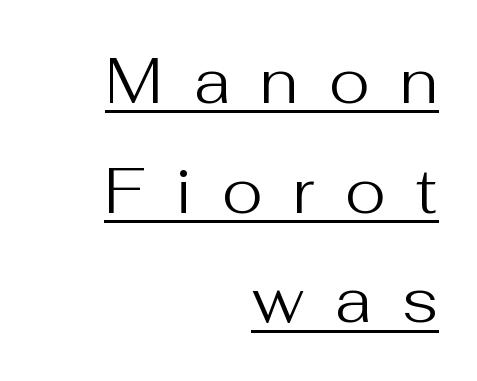
{"serif": "no", "italic": "no", "bold": "no", "weight": "regular", "width": "normal", "stroke_contrast": "medium", "x_height": "medium", "monospaced": "no", "underline": "yes", "align": "right", "line_spacing_ratio": 1.74, "letter_spacing": "wide", "letter_spacing_em": 0.48, "glyph_px": 63}
